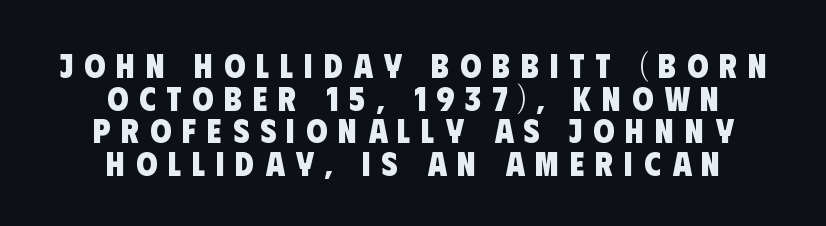
Q: Is the text bold? A: Yes.
Q: Is the typeface a serif or a sans-serif typeface? A: Sans-serif.
Q: Is the text underlined? A: No.
Q: How is the paragraph aligned? A: Centered.
Q: Is the spacing between letters normal or unusually wide? A: Unusually wide.
Q: Is the spacing between lines tight, normal or loose? A: Tight.
Q: Width (condensed, normal, or wide)? A: Condensed.
Q: Stroke contrast? A: Low.
Q: x-height? A: Large.
Q: Monospaced? A: No.
